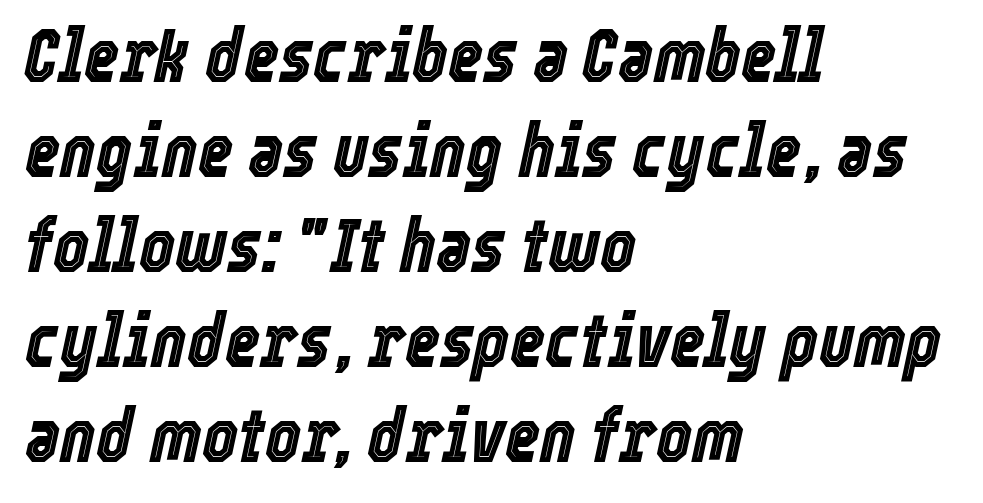
Observe the lean: these are italic letterforms. Check the space under the baseline: it is left empty. Normally led — the rows are evenly, conventionally spaced. Nobody touched the tracking dial on this one.
